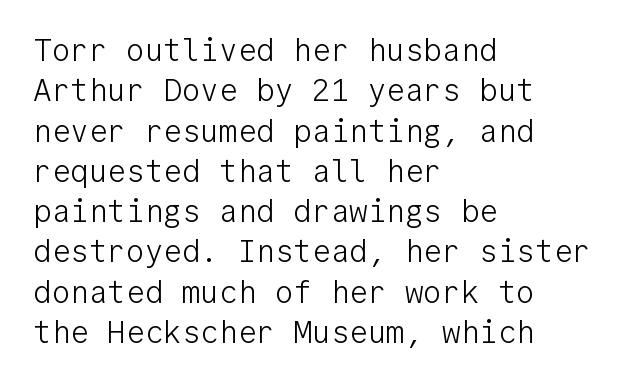
The image shows 31 px light sans-serif type, upright, monospaced; set left-aligned, normal line spacing (1.3x), normal letter spacing, not underlined; low stroke contrast and a medium x-height.
